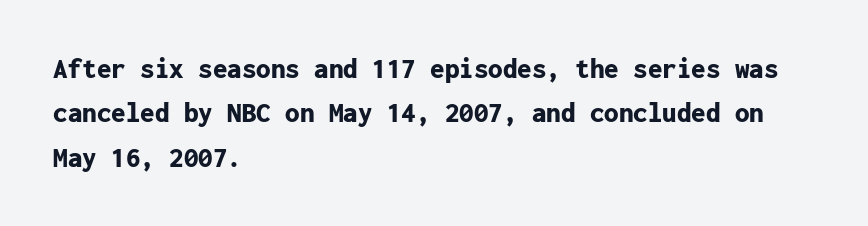
{"serif": "no", "italic": "no", "bold": "yes", "weight": "bold", "width": "normal", "stroke_contrast": "low", "x_height": "medium", "monospaced": "yes", "underline": "no", "align": "left", "line_spacing": "normal", "line_spacing_ratio": 1.53, "letter_spacing": "normal", "letter_spacing_em": 0.0, "glyph_px": 29}
